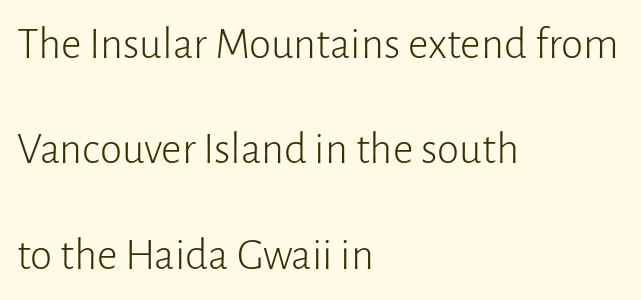
{"serif": "no", "italic": "no", "bold": "no", "weight": "light", "width": "normal", "stroke_contrast": "low", "x_height": "medium", "monospaced": "no", "underline": "no", "align": "left", "line_spacing": "loose", "line_spacing_ratio": 2.34, "letter_spacing": "normal", "letter_spacing_em": 0.0, "glyph_px": 45}
